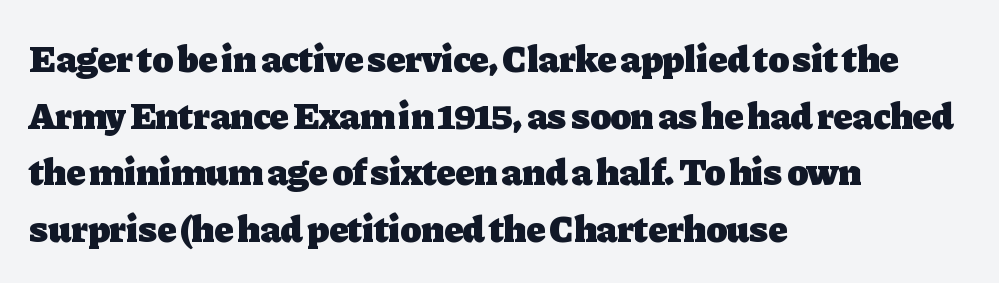
{"serif": "yes", "italic": "no", "bold": "yes", "weight": "heavy", "width": "normal", "stroke_contrast": "low", "x_height": "medium", "monospaced": "no", "underline": "no", "align": "left", "line_spacing": "normal", "line_spacing_ratio": 1.49, "letter_spacing": "normal", "letter_spacing_em": 0.0, "glyph_px": 38}
